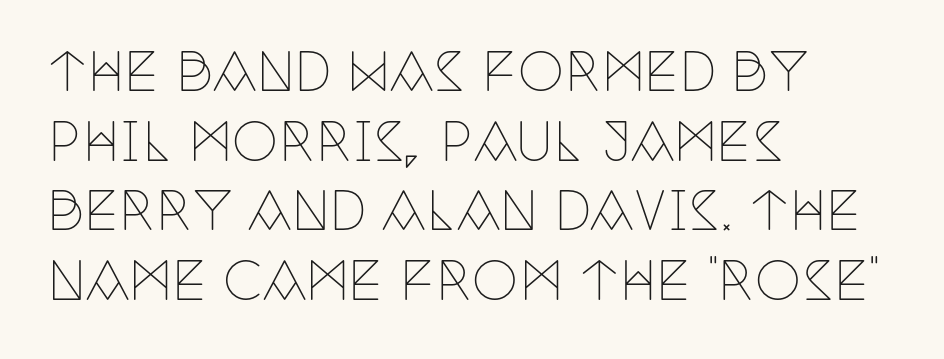
Q: Is the text bold? A: No.
Q: Is the text italic (slanted)? A: No, it is upright.
Q: Is the typeface a serif or a sans-serif typeface? A: Serif.
Q: Is the text underlined? A: No.
Q: How is the paragraph aligned? A: Left-aligned.
Q: Is the spacing between letters normal or unusually wide? A: Normal.
Q: Is the spacing between lines tight, normal or loose? A: Normal.
Q: Width (condensed, normal, or wide)? A: Condensed.
Q: Stroke contrast? A: Low.
Q: x-height? A: Large.
Q: Monospaced? A: No.
